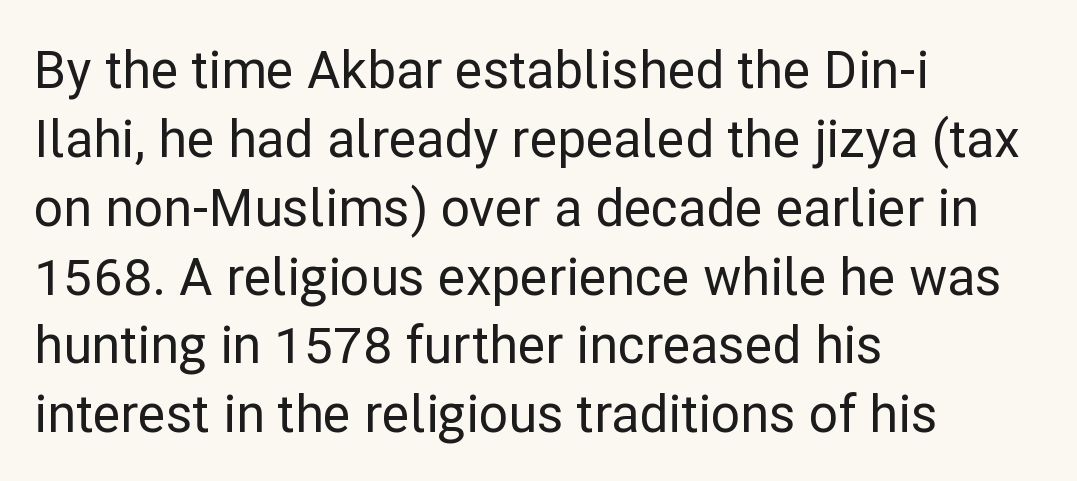
The image shows 51 px sans-serif type, upright; set left-aligned, normal line spacing (1.35x), normal letter spacing, not underlined; low stroke contrast and a medium x-height.
